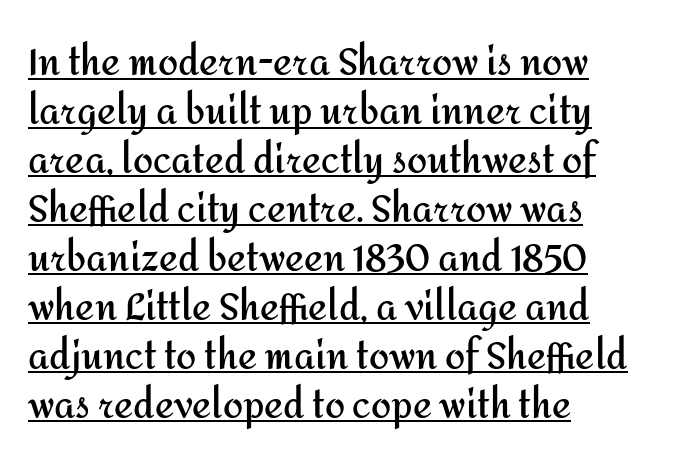
{"serif": "no", "italic": "no", "bold": "yes", "weight": "semibold", "width": "normal", "stroke_contrast": "medium", "x_height": "medium", "monospaced": "no", "underline": "yes", "align": "left", "line_spacing": "normal", "line_spacing_ratio": 1.36, "letter_spacing": "normal", "letter_spacing_em": 0.0, "glyph_px": 36}
